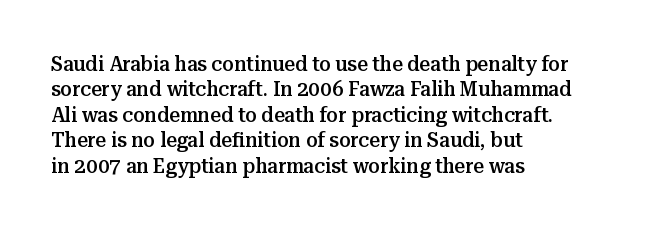
Characters follow at the spacing the type designer built in. Quick note: underline off. Line beginnings align vertically; line endings do not. Does the lettering tilt? It doesn't — this is upright. This is moderately heavy type, rendered in semibold.
